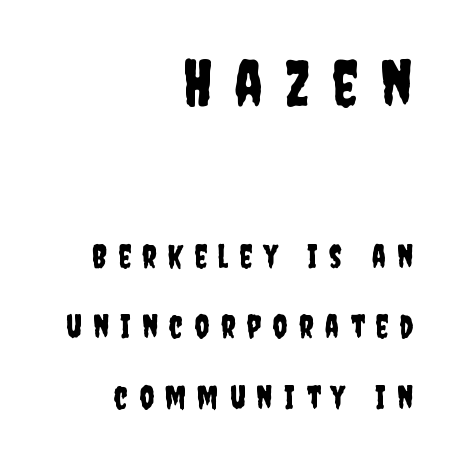
The lines are quadded right. Every stem runs plumb, perpendicular to the baseline. In terms of letterspacing, this is a distinctly airy, spread setting. The passage shown is typeset with a sans-serif family.
